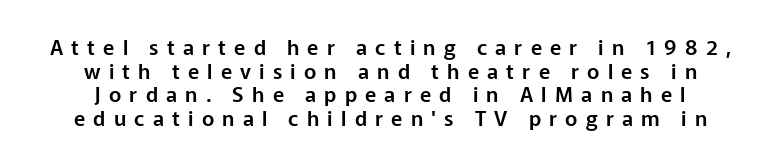
Q: Is the text italic (slanted)? A: No, it is upright.
Q: Is the text underlined? A: No.
Q: Is the spacing between letters normal or unusually wide? A: Unusually wide.
Q: Is the spacing between lines tight, normal or loose? A: Tight.
